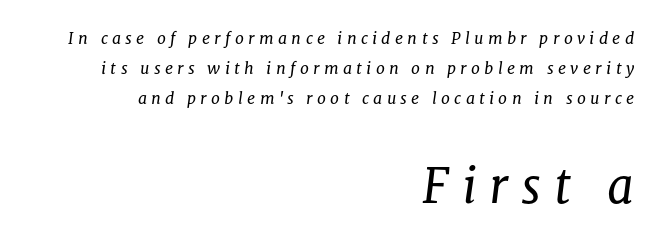
{"serif": "yes", "italic": "yes", "lean": "right", "slant_degrees": 8, "bold": "no", "weight": "regular", "width": "normal", "stroke_contrast": "low", "x_height": "medium", "monospaced": "no", "underline": "no", "align": "right", "line_spacing_ratio": 1.88, "letter_spacing": "wide", "letter_spacing_em": 0.27, "larger_block": "second", "size_ratio": 2.94, "glyph_px": 47}
